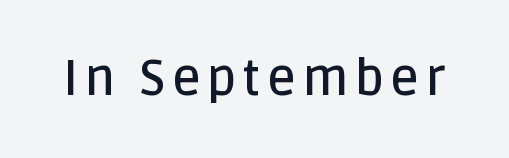
{"serif": "no", "italic": "no", "bold": "semi", "weight": "semibold", "width": "normal", "stroke_contrast": "low", "x_height": "large", "monospaced": "no", "underline": "no", "glyph_px": 50}
